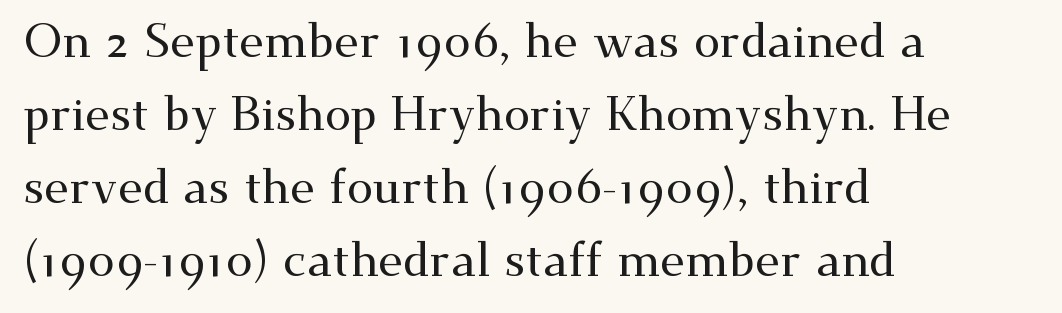
Q: Is the text italic (slanted)? A: No, it is upright.
Q: Is the typeface a serif or a sans-serif typeface? A: Serif.
Q: Is the text underlined? A: No.
Q: How is the paragraph aligned? A: Left-aligned.
Q: Is the spacing between letters normal or unusually wide? A: Normal.
Q: Is the spacing between lines tight, normal or loose? A: Normal.
Q: Width (condensed, normal, or wide)? A: Wide.
Q: Stroke contrast? A: Medium.
Q: x-height? A: Small.
Q: Monospaced? A: No.
